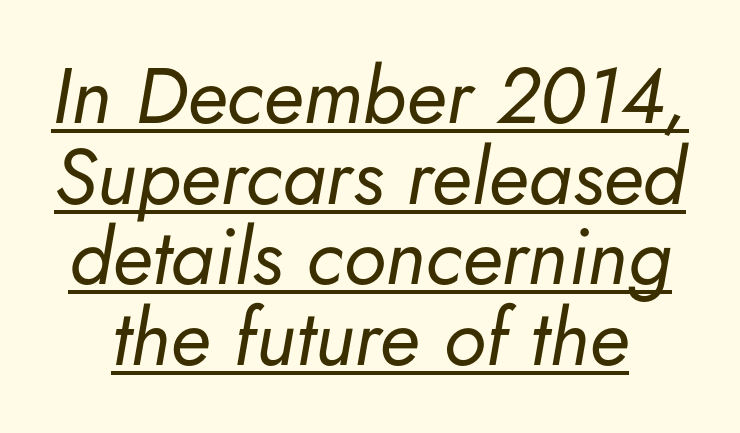
The image shows 79 px regular-weight type, italic (leaning right); set tight line spacing (1.02x), normal letter spacing, underlined; low stroke contrast and a small x-height.
